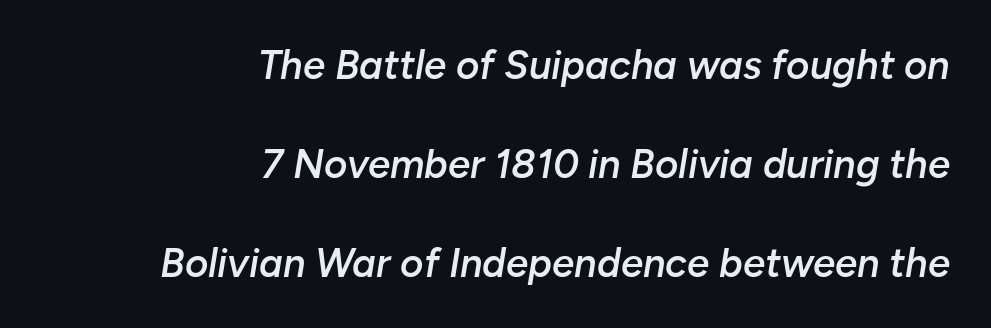
The text block is weighted toward the right margin, trailing off unevenly leftward. Strokes here are thickened, but only to semibold level. Is the letter spacing exaggerated? No — it looks like the ordinary default. The leading is generous, giving the passage an open texture. Compared with ordinary roman type, these characters are visibly tilted. Think of a printed novel: that variable character pitch is what you see here.
